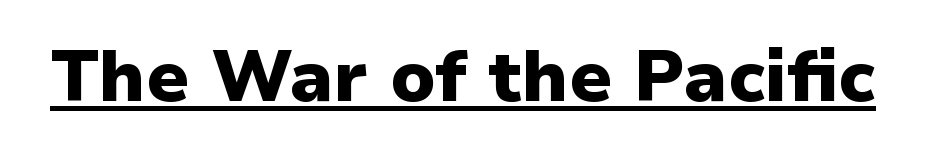
The image shows 72 px heavy sans-serif type, upright; set normal letter spacing, underlined; low stroke contrast and a medium x-height.
